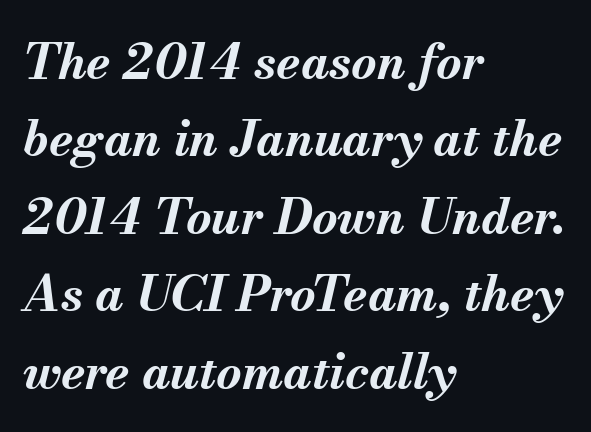
{"italic": "yes", "lean": "right", "slant_degrees": 13, "bold": "yes", "weight": "bold", "width": "normal", "stroke_contrast": "medium", "x_height": "small", "monospaced": "no", "underline": "no", "align": "left", "line_spacing": "normal", "line_spacing_ratio": 1.58, "letter_spacing": "normal", "letter_spacing_em": 0.0, "glyph_px": 49}
